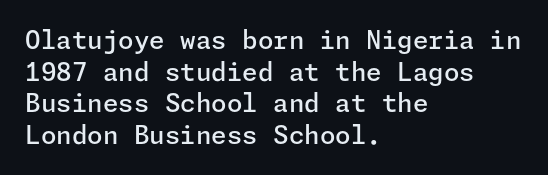
The image shows 25 px text type, upright; set left-aligned, normal line spacing (1.27x), normal letter spacing, not underlined.
